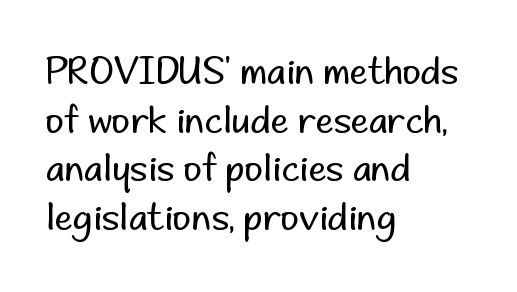
{"serif": "no", "italic": "no", "bold": "no", "weight": "regular", "width": "normal", "stroke_contrast": "low", "x_height": "small", "monospaced": "no", "underline": "no", "align": "left", "line_spacing": "normal", "line_spacing_ratio": 1.35, "letter_spacing": "normal", "letter_spacing_em": 0.0, "glyph_px": 36}
